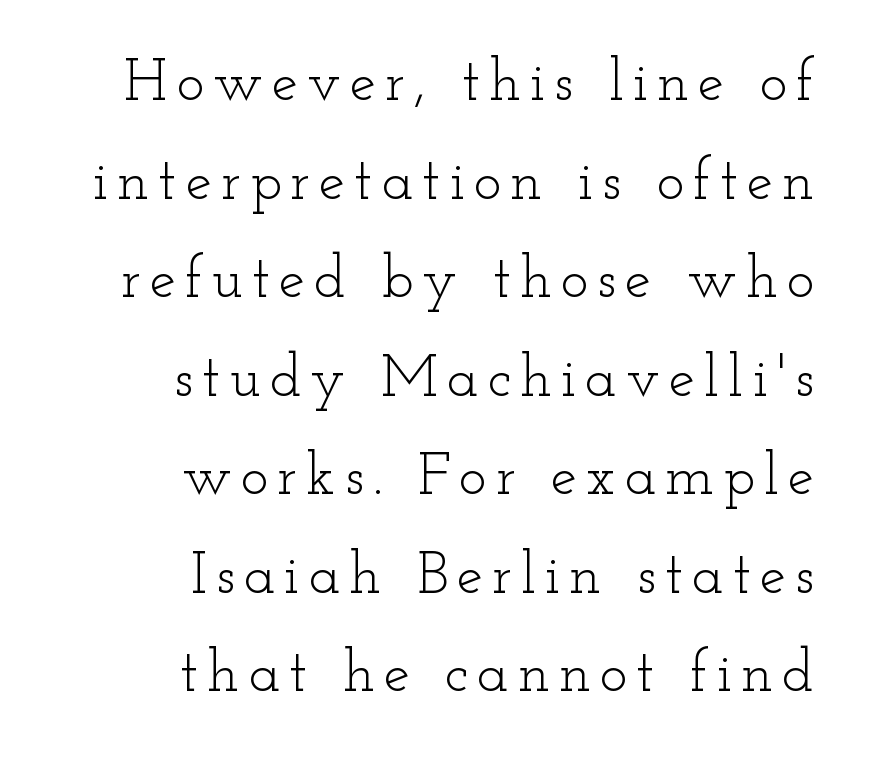
Q: Is the text bold? A: No.
Q: Is the text italic (slanted)? A: No, it is upright.
Q: Is the typeface a serif or a sans-serif typeface? A: Serif.
Q: Is the text underlined? A: No.
Q: How is the paragraph aligned? A: Right-aligned.
Q: Is the spacing between lines tight, normal or loose? A: Normal.
Q: Width (condensed, normal, or wide)? A: Wide.
Q: Stroke contrast? A: Low.
Q: x-height? A: Small.
Q: Monospaced? A: No.
